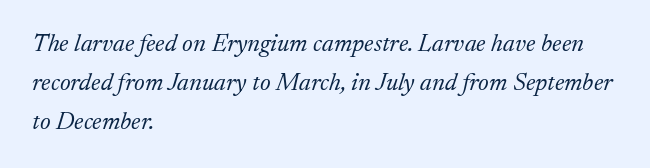
Q: Is the text bold? A: No.
Q: Is the text italic (slanted)? A: Yes, it leans right by about 17 degrees.
Q: Is the text underlined? A: No.
Q: How is the paragraph aligned? A: Left-aligned.
Q: Is the spacing between letters normal or unusually wide? A: Normal.
Q: Is the spacing between lines tight, normal or loose? A: Normal.
